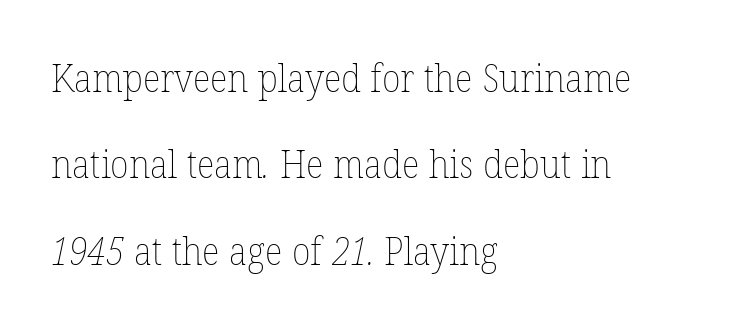
The image shows 38 px thin type; set left-aligned, loose line spacing (2.27x), normal letter spacing, not underlined; low stroke contrast and a medium x-height.
